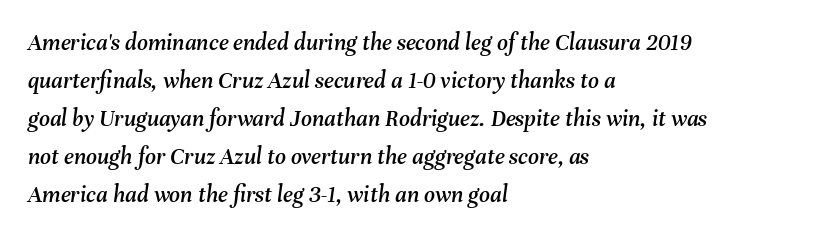
The image shows 24 px text type, italic (leaning right); set left-aligned, normal line spacing (1.58x), normal letter spacing, not underlined.
